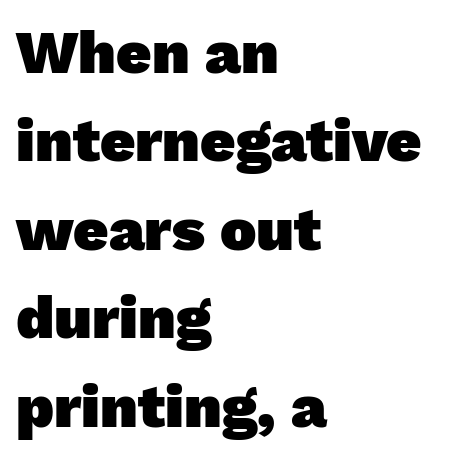
The image shows 61 px heavy sans-serif type; set left-aligned, normal line spacing (1.45x), normal letter spacing, not underlined; low stroke contrast and a medium x-height.
